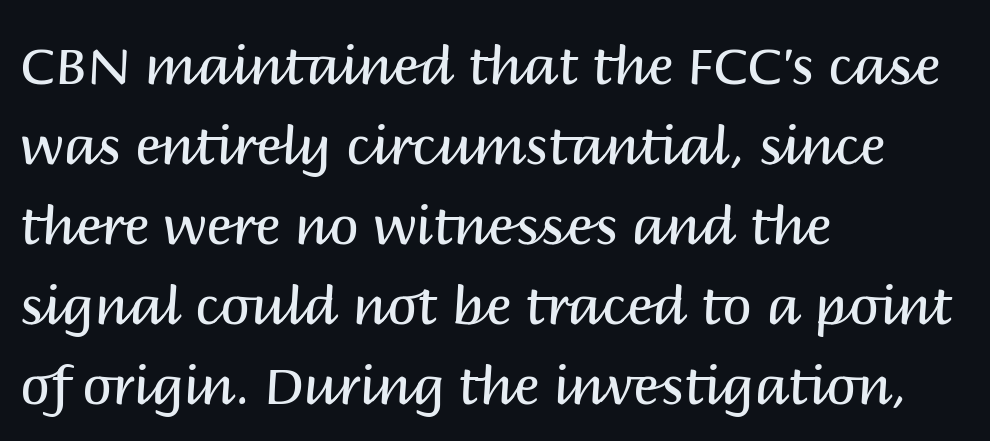
Q: Is the text bold? A: No.
Q: Is the text italic (slanted)? A: Yes.
Q: Is the typeface a serif or a sans-serif typeface? A: Sans-serif.
Q: Is the text underlined? A: No.
Q: How is the paragraph aligned? A: Left-aligned.
Q: Is the spacing between letters normal or unusually wide? A: Normal.
Q: Is the spacing between lines tight, normal or loose? A: Normal.
Q: Width (condensed, normal, or wide)? A: Normal.
Q: Stroke contrast? A: Medium.
Q: x-height? A: Large.
Q: Monospaced? A: No.
